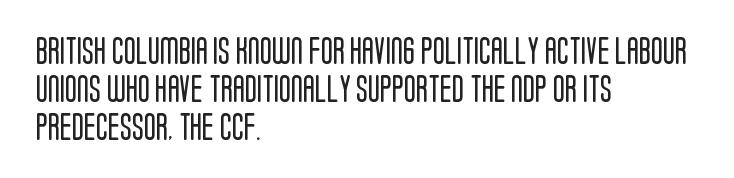
You could not count columns in this text — the font is proportionally spaced. No extra ink here — the face is not bold. The letters stand upright; this is a roman face. I'd call this a sans setting — the letters go barefoot. Nobody drew a line under any word here.
